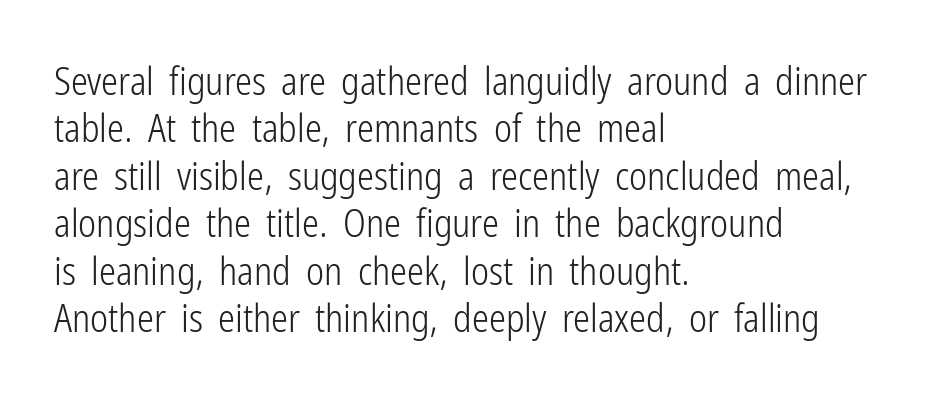
Q: Is the text bold? A: No.
Q: Is the text italic (slanted)? A: No, it is upright.
Q: Is the typeface a serif or a sans-serif typeface? A: Sans-serif.
Q: Is the text underlined? A: No.
Q: How is the paragraph aligned? A: Left-aligned.
Q: Is the spacing between letters normal or unusually wide? A: Normal.
Q: Is the spacing between lines tight, normal or loose? A: Normal.
Q: Width (condensed, normal, or wide)? A: Condensed.
Q: Stroke contrast? A: Low.
Q: x-height? A: Medium.
Q: Monospaced? A: No.
